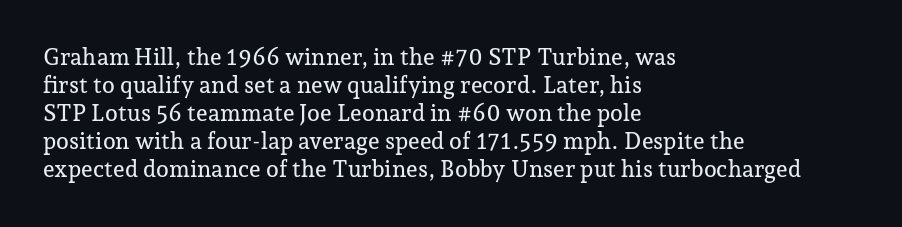
Q: Is the text italic (slanted)? A: No, it is upright.
Q: Is the text underlined? A: No.
Q: How is the paragraph aligned? A: Left-aligned.
Q: Is the spacing between letters normal or unusually wide? A: Normal.
